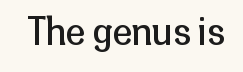
{"serif": "no", "italic": "no", "bold": "no", "weight": "regular", "width": "normal", "stroke_contrast": "low", "x_height": "medium", "monospaced": "no", "underline": "no", "letter_spacing": "normal", "letter_spacing_em": 0.0, "glyph_px": 36}
